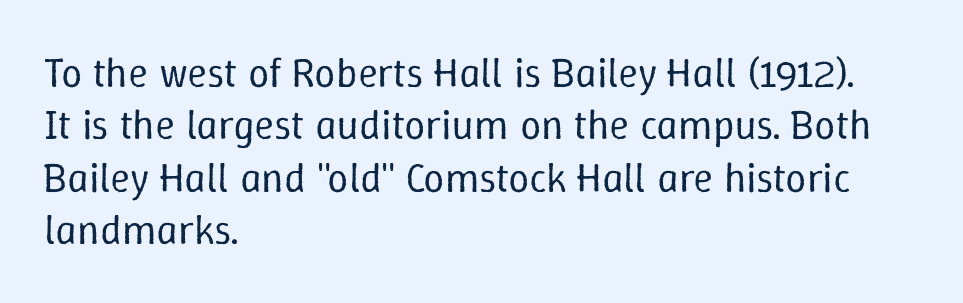
Q: Is the text bold? A: No.
Q: Is the text italic (slanted)? A: No, it is upright.
Q: Is the text underlined? A: No.
Q: How is the paragraph aligned? A: Left-aligned.
Q: Is the spacing between letters normal or unusually wide? A: Normal.
Q: Is the spacing between lines tight, normal or loose? A: Normal.
Q: Width (condensed, normal, or wide)? A: Normal.
Q: Stroke contrast? A: Low.
Q: x-height? A: Medium.
Q: Monospaced? A: No.
